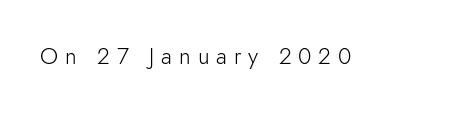
Upright lettering throughout. The type is letterspaced generously, with wide tracking. The font sits on the lighter half of the weight spectrum, regular included. The glyphs are unaccompanied by any horizontal stroke below them.
